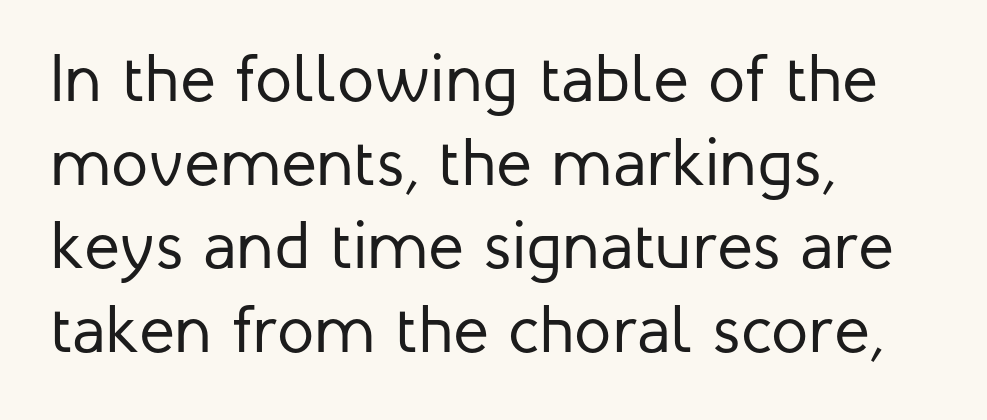
This sample uses an upright cut, with every glyph sitting square on the baseline. This reads as an unemphasized weight, regular at the heaviest. Letter spacing: default. The letters advance in unequal steps, a hallmark of proportional type. The typesetter chose a ragged-right arrangement here.
